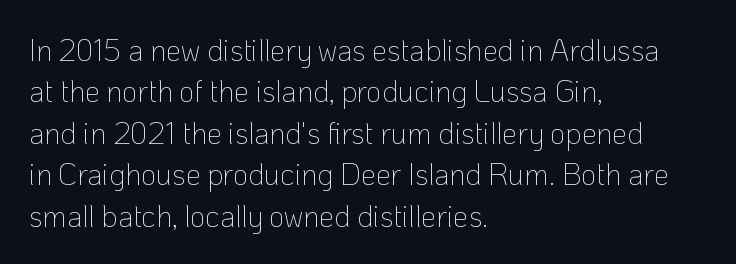
The image shows 30 px thin sans-serif type, upright; set left-aligned, normal line spacing (1.38x), normal letter spacing, not underlined; low stroke contrast and a medium x-height.
